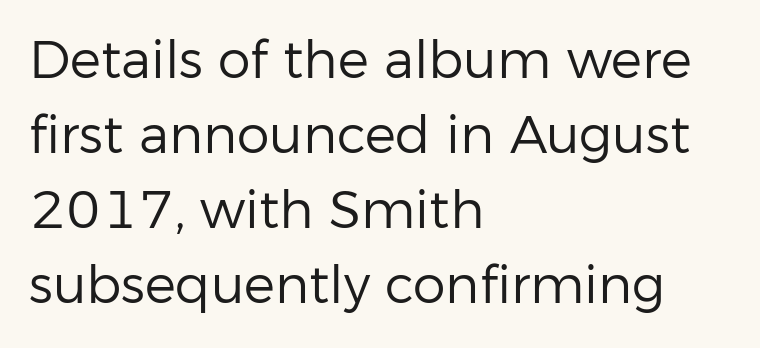
{"serif": "no", "italic": "no", "bold": "no", "weight": "regular", "width": "normal", "stroke_contrast": "low", "x_height": "medium", "monospaced": "no", "underline": "no", "align": "left", "line_spacing": "normal", "line_spacing_ratio": 1.44, "letter_spacing": "normal", "letter_spacing_em": 0.0, "glyph_px": 52}
